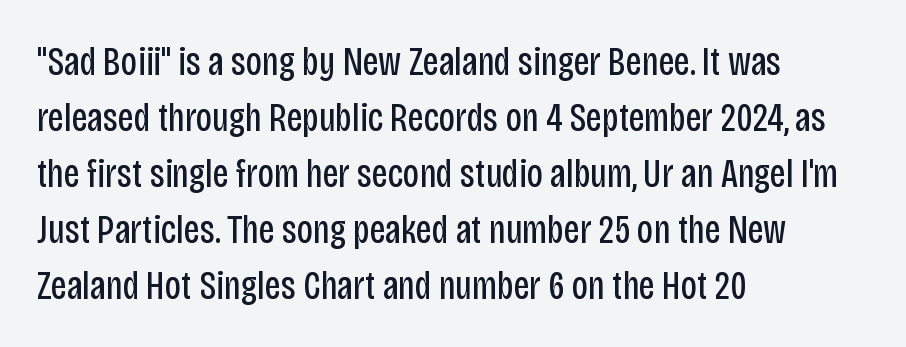
The image shows 40 px regular-weight, condensed sans-serif type, upright; set left-aligned, normal line spacing (1.4x), normal letter spacing, not underlined; low stroke contrast and a large x-height.
